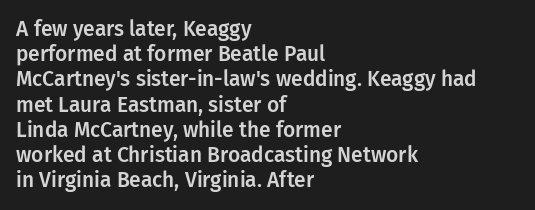
Posture: straight, roman, zero tilt. A clean baseline with only descenders dipping below it. Does the copy run flush right? No — it runs flush left. Tracking value appears to be zero — textbook default spacing.
